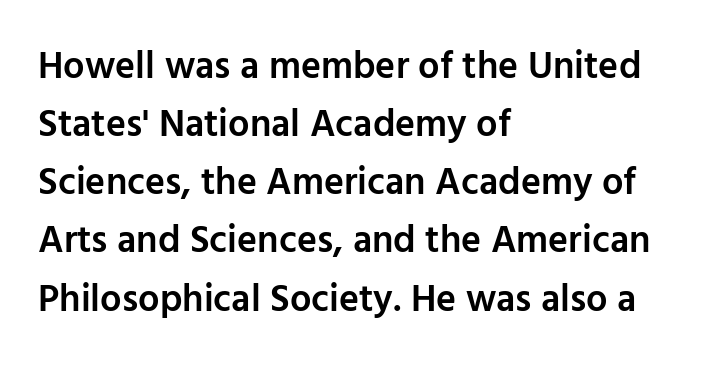
{"serif": "no", "italic": "no", "bold": "semi", "weight": "semibold", "width": "normal", "stroke_contrast": "low", "x_height": "medium", "monospaced": "no", "underline": "no", "align": "left", "line_spacing": "normal", "line_spacing_ratio": 1.53, "letter_spacing": "normal", "letter_spacing_em": 0.0, "glyph_px": 38}
